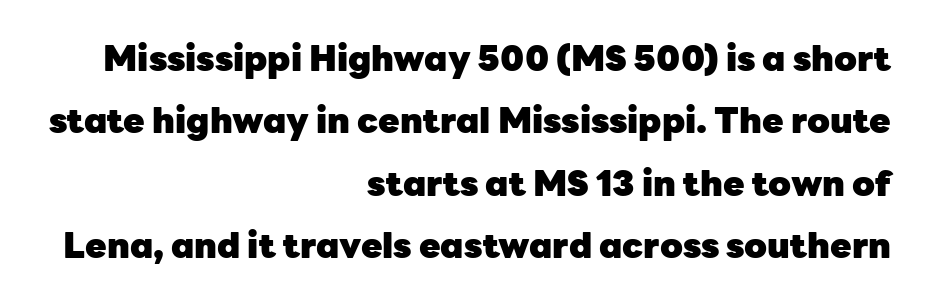
{"serif": "no", "italic": "no", "bold": "yes", "weight": "heavy", "width": "normal", "stroke_contrast": "low", "x_height": "medium", "monospaced": "no", "underline": "no", "align": "right", "line_spacing_ratio": 1.78, "letter_spacing": "normal", "letter_spacing_em": 0.0, "glyph_px": 35}
